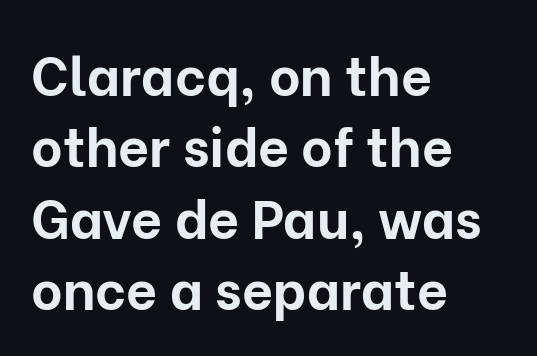
{"serif": "no", "italic": "no", "bold": "yes", "weight": "bold", "width": "normal", "stroke_contrast": "low", "x_height": "medium", "monospaced": "no", "underline": "no", "align": "left", "line_spacing": "normal", "line_spacing_ratio": 1.32, "letter_spacing": "normal", "letter_spacing_em": 0.0, "glyph_px": 54}
